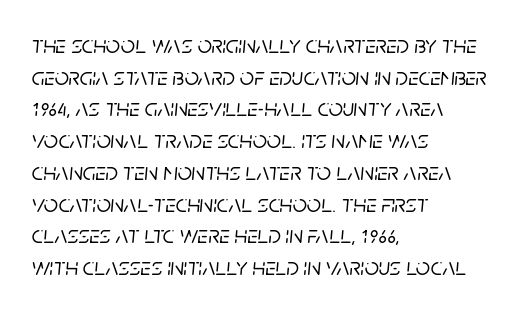
The line-height multiplier appears to be the usual default. The typography opts for an oblique posture over an upright one. These lines are set flush left with a ragged right edge. Tracking value appears to be zero — textbook default spacing. Each row of text sits above clean, open space.
